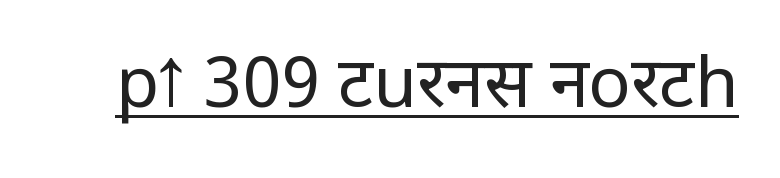
{"serif": "no", "italic": "no", "bold": "no", "weight": "regular", "width": "condensed", "stroke_contrast": "low", "x_height": "large", "monospaced": "no", "underline": "yes", "letter_spacing": "normal", "letter_spacing_em": 0.0, "glyph_px": 70}
